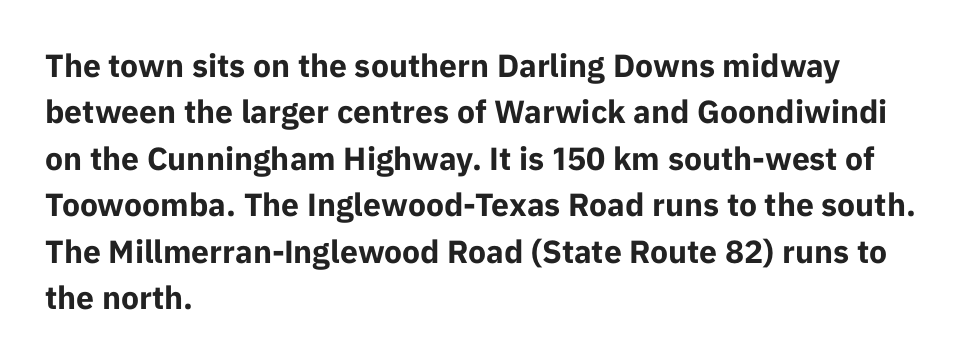
{"serif": "no", "italic": "no", "bold": "yes", "weight": "bold", "width": "normal", "stroke_contrast": "low", "x_height": "medium", "monospaced": "no", "underline": "no", "align": "left", "line_spacing": "normal", "line_spacing_ratio": 1.45, "letter_spacing": "normal", "letter_spacing_em": 0.0, "glyph_px": 32}
